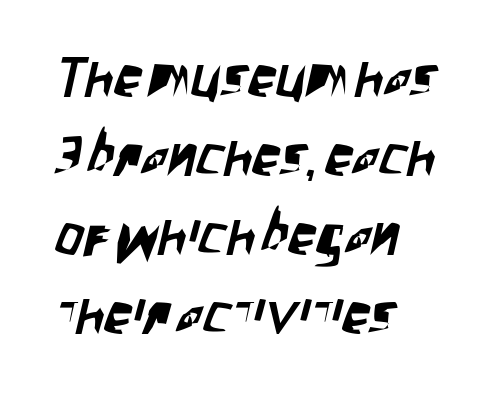
The image shows 56 px condensed sans-serif type; set left-aligned, normal line spacing (1.41x), normal letter spacing, not underlined; low stroke contrast and a large x-height.
